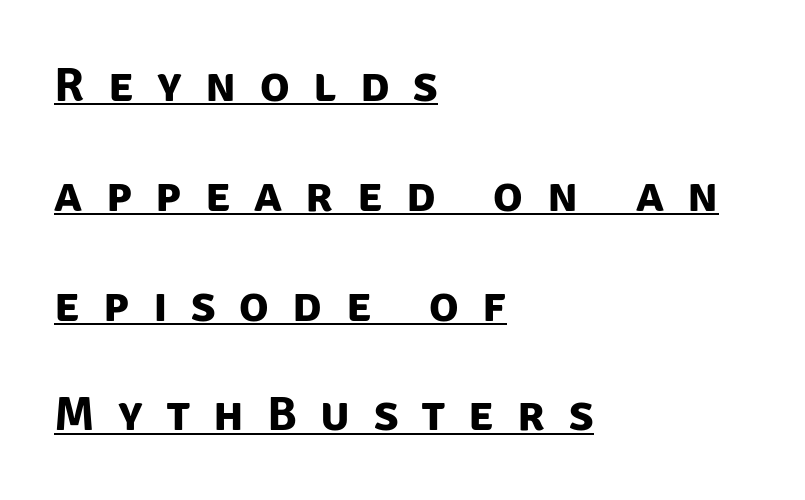
Proportional: the letters do not fall into vertical columns. Chunky letters — that's bold for sure. The ragged edge is on the right, which tells us the setting is flush left. This is sans-serif lettering, the kind often seen on screens and signage. The gaps between neighbouring characters are conspicuously large.
